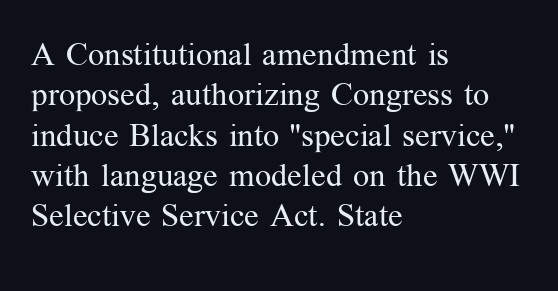
You could not count columns in this text — the font is proportionally spaced. Compared with a typical body face, this is equally light or lighter still. Each new line begins a customary step beneath the previous one. A roman cut, with each character standing at attention.
